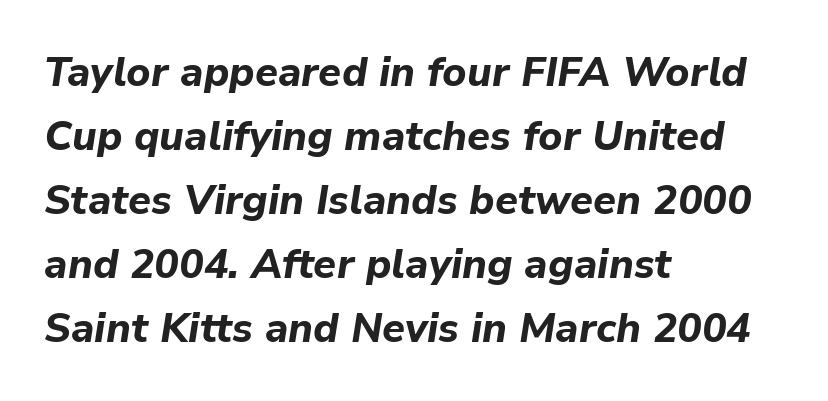
The image shows 41 px bold type, italic (leaning right); set left-aligned, normal line spacing (1.56x), normal letter spacing, not underlined; low stroke contrast and a medium x-height.
